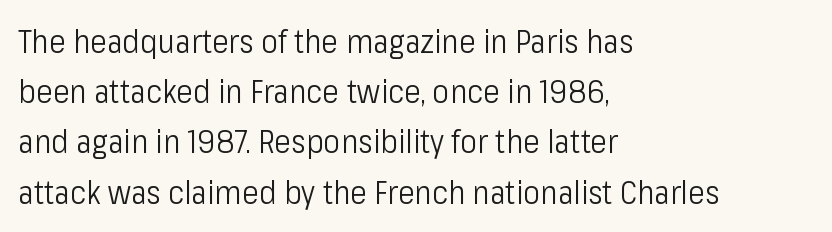
Q: Is the text bold? A: No.
Q: Is the text italic (slanted)? A: No, it is upright.
Q: Is the typeface a serif or a sans-serif typeface? A: Sans-serif.
Q: Is the text underlined? A: No.
Q: How is the paragraph aligned? A: Left-aligned.
Q: Is the spacing between letters normal or unusually wide? A: Normal.
Q: Is the spacing between lines tight, normal or loose? A: Normal.
Q: Width (condensed, normal, or wide)? A: Condensed.
Q: Stroke contrast? A: Low.
Q: x-height? A: Medium.
Q: Monospaced? A: No.
